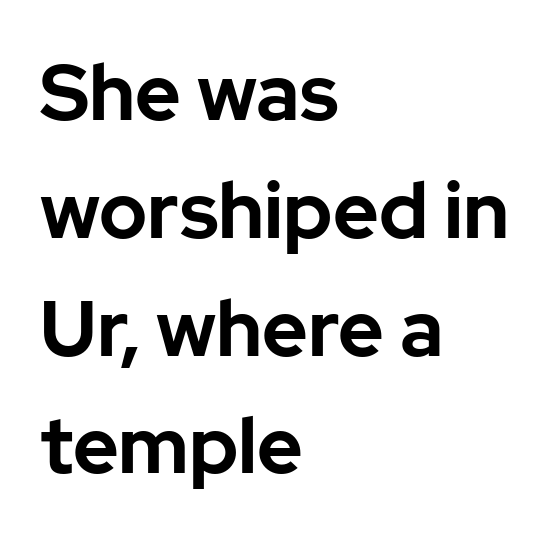
Q: Is the text bold? A: Yes.
Q: Is the text italic (slanted)? A: No, it is upright.
Q: Is the typeface a serif or a sans-serif typeface? A: Sans-serif.
Q: Is the text underlined? A: No.
Q: How is the paragraph aligned? A: Left-aligned.
Q: Is the spacing between letters normal or unusually wide? A: Normal.
Q: Is the spacing between lines tight, normal or loose? A: Normal.
Q: Width (condensed, normal, or wide)? A: Normal.
Q: Stroke contrast? A: Low.
Q: x-height? A: Medium.
Q: Monospaced? A: No.
